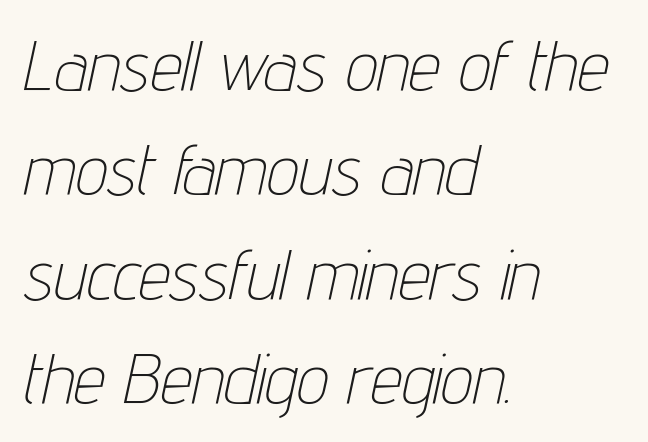
Q: Is the text bold? A: No.
Q: Is the text italic (slanted)? A: Yes, it leans right by about 12 degrees.
Q: Is the text underlined? A: No.
Q: How is the paragraph aligned? A: Left-aligned.
Q: Is the spacing between letters normal or unusually wide? A: Normal.
Q: Is the spacing between lines tight, normal or loose? A: Normal.
Q: Width (condensed, normal, or wide)? A: Condensed.
Q: Stroke contrast? A: Low.
Q: x-height? A: Medium.
Q: Monospaced? A: No.
